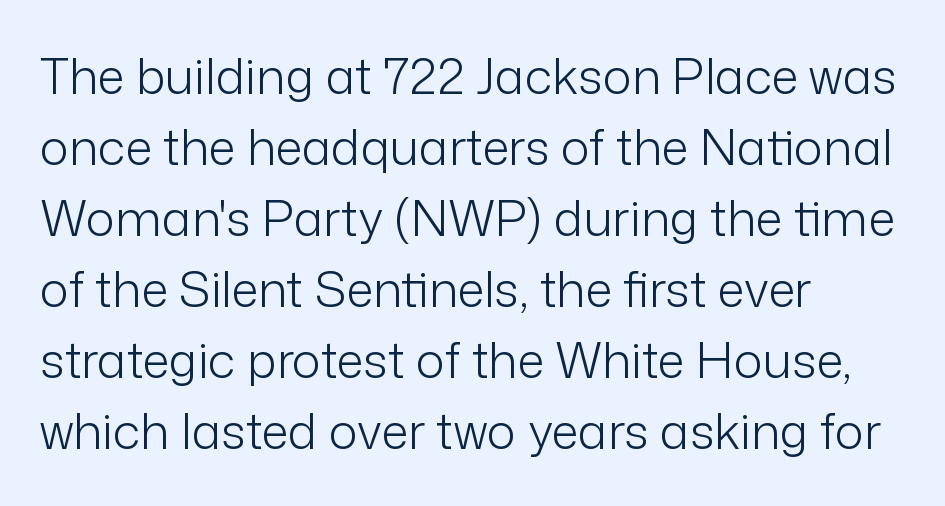
The image shows 49 px light sans-serif type, upright; set left-aligned, normal line spacing (1.45x), normal letter spacing, not underlined; low stroke contrast and a medium x-height.
